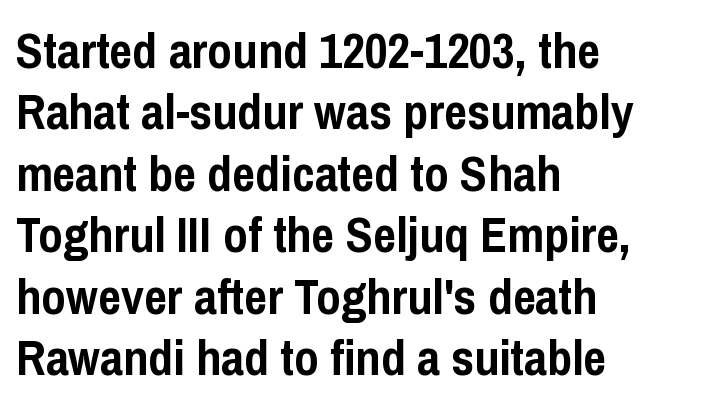
Q: Is the text bold? A: Yes.
Q: Is the text italic (slanted)? A: No, it is upright.
Q: Is the typeface a serif or a sans-serif typeface? A: Sans-serif.
Q: Is the text underlined? A: No.
Q: How is the paragraph aligned? A: Left-aligned.
Q: Is the spacing between letters normal or unusually wide? A: Normal.
Q: Width (condensed, normal, or wide)? A: Condensed.
Q: Stroke contrast? A: Low.
Q: x-height? A: Medium.
Q: Monospaced? A: No.
